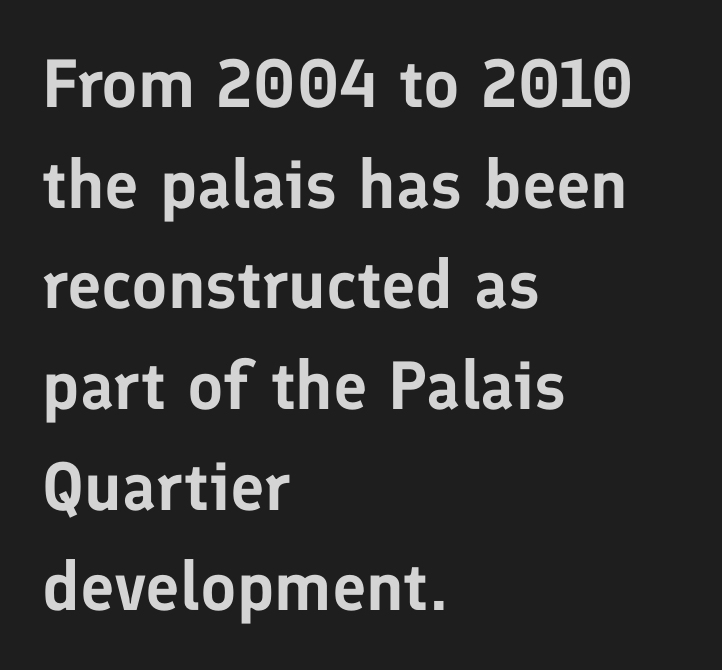
Here the designer chose a conventional face with non-uniform glyph widths. Grotesque or geometric, the face here clearly has no serifs. These lines are set flush left with a ragged right edge. The typography opts for an upright posture over an oblique one.
